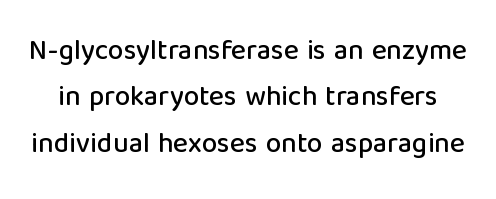
Q: Is the text italic (slanted)? A: No, it is upright.
Q: Is the typeface a serif or a sans-serif typeface? A: Sans-serif.
Q: Is the text underlined? A: No.
Q: Is the spacing between letters normal or unusually wide? A: Normal.
Q: Is the spacing between lines tight, normal or loose? A: Normal.
Q: Width (condensed, normal, or wide)? A: Normal.
Q: Stroke contrast? A: Low.
Q: x-height? A: Medium.
Q: Monospaced? A: No.
